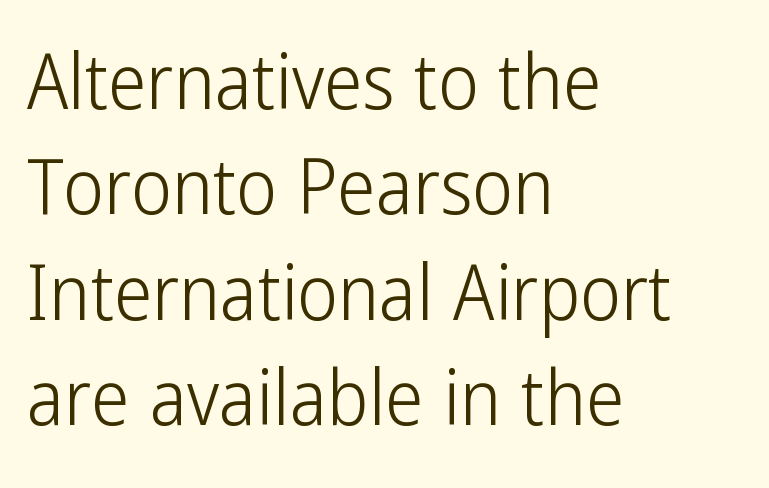
{"serif": "no", "italic": "no", "bold": "no", "weight": "light", "width": "condensed", "stroke_contrast": "low", "x_height": "medium", "monospaced": "no", "underline": "no", "align": "left", "line_spacing": "normal", "line_spacing_ratio": 1.37, "letter_spacing": "normal", "letter_spacing_em": 0.0, "glyph_px": 77}
